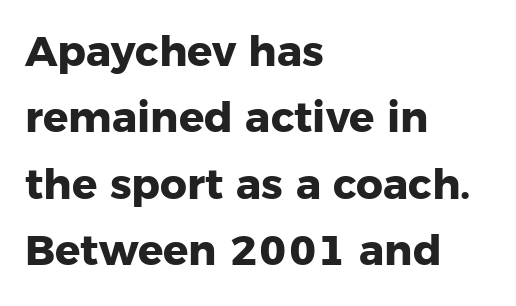
The letters advance in unequal steps, a hallmark of proportional type. The letters stand straight up with perfectly vertical stems. One glance says typical: line gaps are just what's usual. Is the letter spacing exaggerated? No — it looks like the ordinary default. The setting favours the left margin, as ordinary paragraphs usually do. Font category for this specimen: sans-serif.
